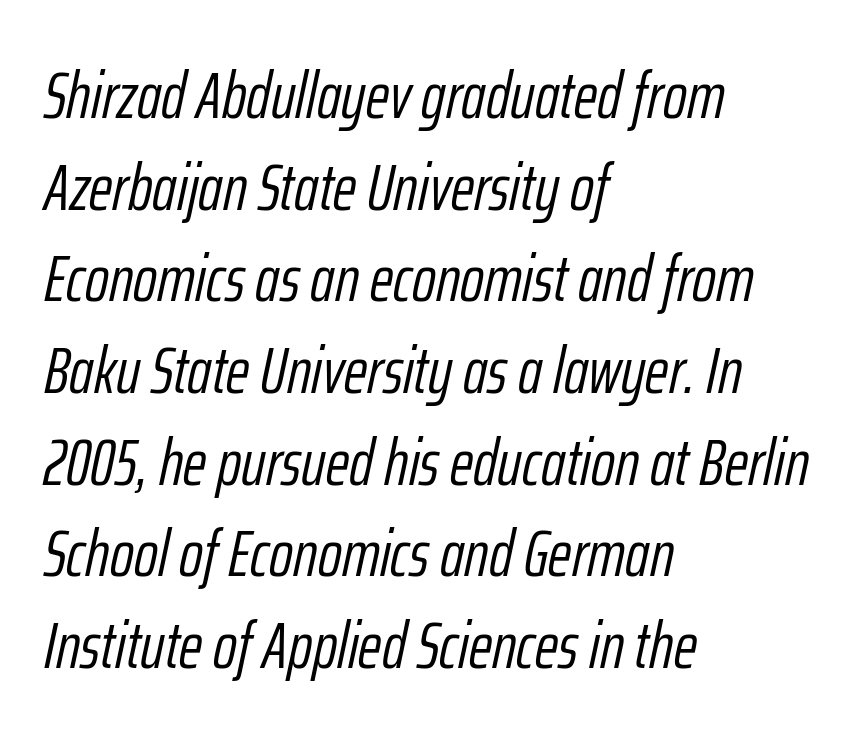
The image shows 65 px light, condensed type, italic (leaning right); set left-aligned, normal line spacing (1.41x), normal letter spacing, not underlined; low stroke contrast and a medium x-height.
